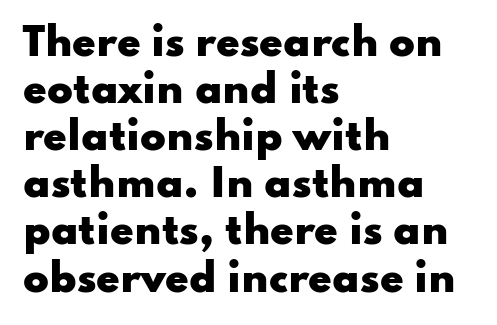
The passage is arranged the way most books set body copy — flush left. Inter-character spacing is left at the font's built-in metrics. Weight: bold. These lines are rendered in a variable-pitch font. When letters stand straight like this, we call the style roman or upright.
